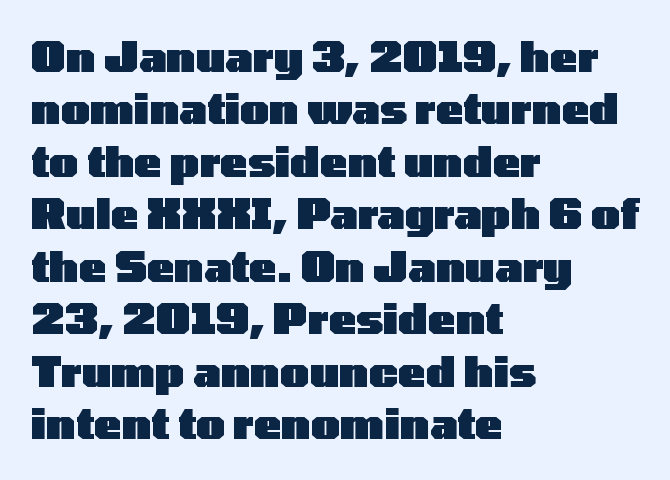
{"serif": "no", "italic": "no", "bold": "yes", "weight": "heavy", "width": "wide", "stroke_contrast": "low", "x_height": "medium", "monospaced": "no", "underline": "no", "align": "left", "line_spacing": "normal", "line_spacing_ratio": 1.28, "letter_spacing": "normal", "letter_spacing_em": 0.0, "glyph_px": 41}
